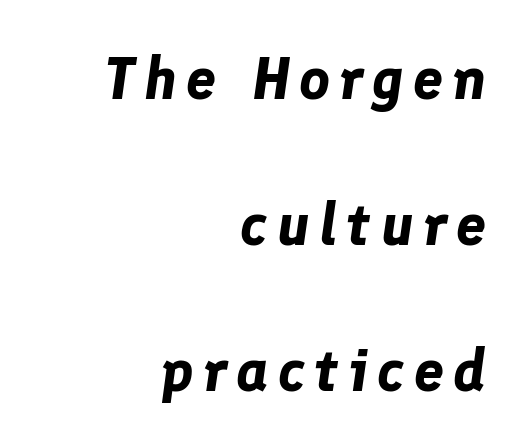
Quick note: italic. Only glyphs here, with clear space below each row. Horizontally, the lines are justified to the trailing edge only. The passage shown is emphatically bold. Spacing verdict: proportional, widths tailored to each character. Each new line begins a long way beneath the previous one.
